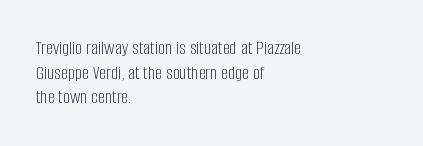
{"italic": "no", "bold": "no", "underline": "no", "align": "left", "line_spacing_ratio": 1.23, "letter_spacing": "normal", "letter_spacing_em": 0.0, "glyph_px": 20}
